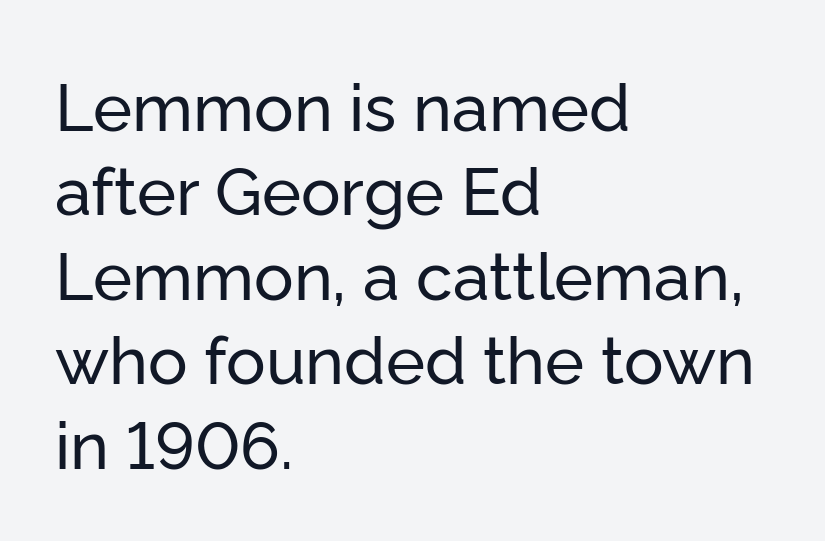
{"serif": "no", "italic": "no", "width": "normal", "stroke_contrast": "low", "x_height": "medium", "monospaced": "no", "underline": "no", "align": "left", "line_spacing": "normal", "line_spacing_ratio": 1.28, "letter_spacing": "normal", "letter_spacing_em": 0.0, "glyph_px": 66}
